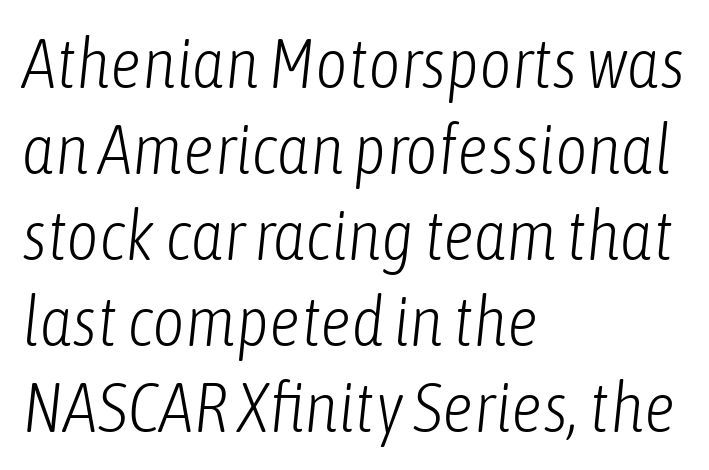
The image shows 70 px light, condensed type, italic (leaning right); set left-aligned, line spacing 1.23x, normal letter spacing, not underlined; low stroke contrast and a medium x-height.
